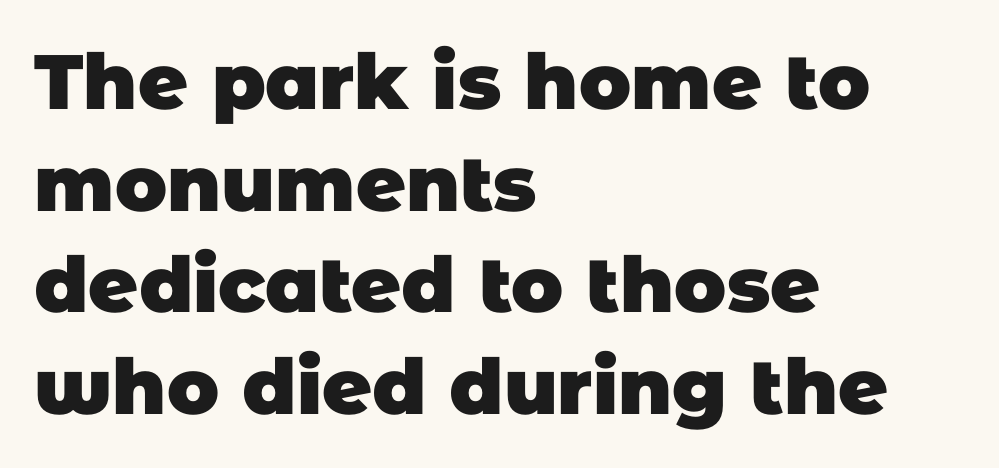
The image shows 77 px heavy sans-serif type; set left-aligned, normal line spacing (1.32x), normal letter spacing, not underlined; low stroke contrast and a large x-height.
